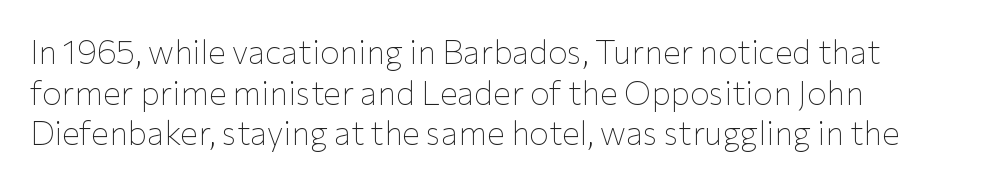
Looks like regular typesetting: each glyph gets only the width it needs. Classification — sans serif. Summary of weight: not heavy and not bold. The gap between lines stays unmarked. The type is set solid horizontally, with unmodified tracking.
